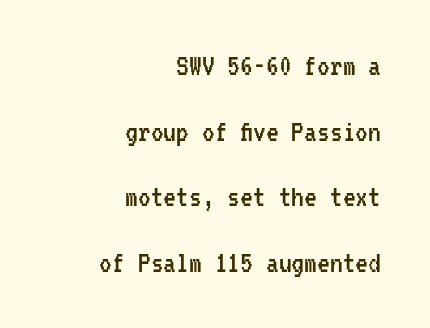
Successive baselines arrive slowly, with a big drop between each. The rendering anchors every line to the right-hand side. Is this a fixed-width face? Yes — each glyph sits in an identical cell. A typesetter would call this zero additional tracking. Clear beneath every line of the passage.
